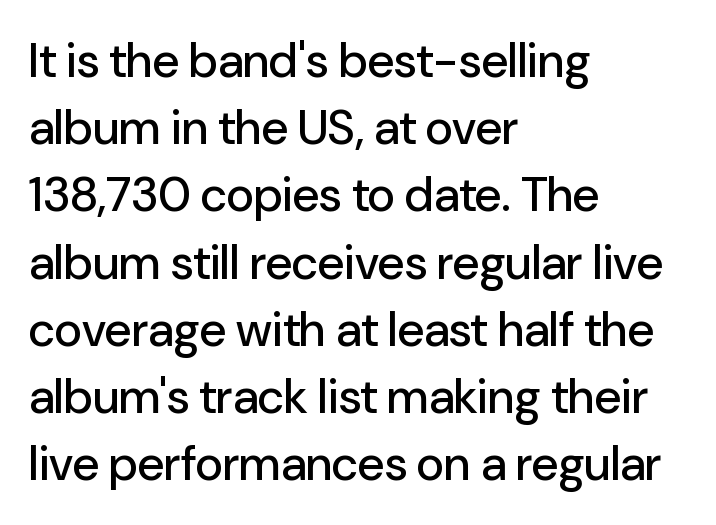
{"serif": "no", "italic": "no", "width": "normal", "stroke_contrast": "low", "x_height": "medium", "monospaced": "no", "underline": "no", "align": "left", "line_spacing": "normal", "line_spacing_ratio": 1.4, "letter_spacing": "normal", "letter_spacing_em": 0.0, "glyph_px": 48}
